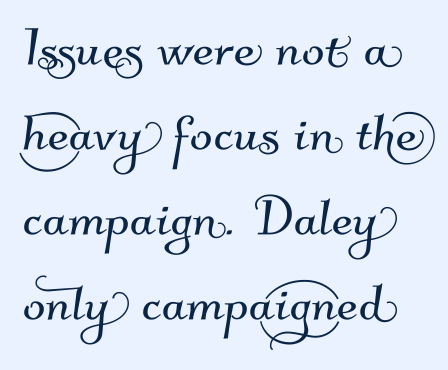
The image shows 67 px sans-serif type; set normal line spacing (1.27x), normal letter spacing, not underlined; medium stroke contrast and a small x-height.
